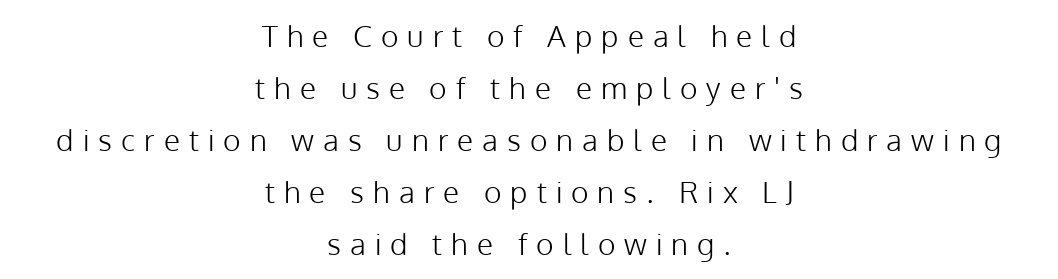
{"serif": "no", "italic": "no", "bold": "no", "weight": "light", "width": "normal", "stroke_contrast": "low", "x_height": "medium", "monospaced": "no", "underline": "no", "align": "center", "line_spacing_ratio": 1.73, "letter_spacing": "wide", "letter_spacing_em": 0.3, "glyph_px": 30}
